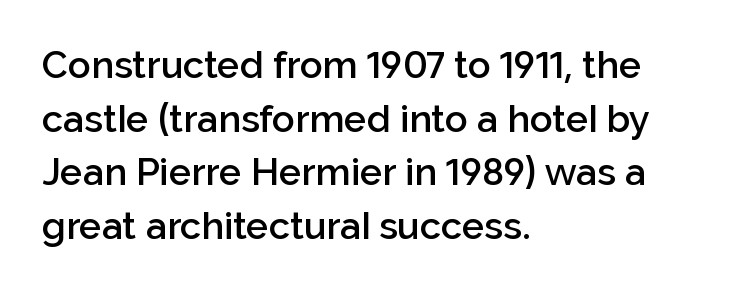
Q: Is the text bold? A: Semi-bold.
Q: Is the text italic (slanted)? A: No, it is upright.
Q: Is the typeface a serif or a sans-serif typeface? A: Sans-serif.
Q: Is the text underlined? A: No.
Q: How is the paragraph aligned? A: Left-aligned.
Q: Is the spacing between letters normal or unusually wide? A: Normal.
Q: Is the spacing between lines tight, normal or loose? A: Normal.
Q: Width (condensed, normal, or wide)? A: Normal.
Q: Stroke contrast? A: Low.
Q: x-height? A: Medium.
Q: Monospaced? A: No.
